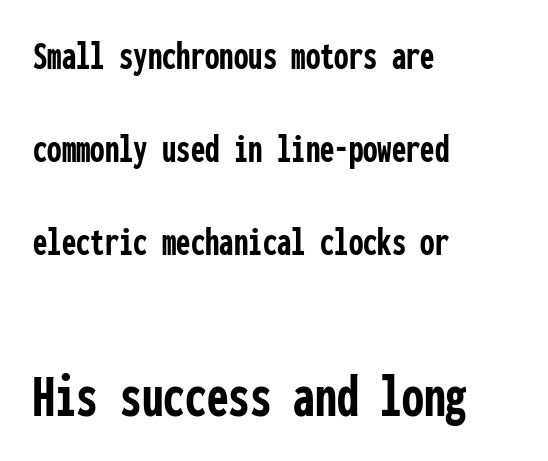
The image shows 62 px semibold, condensed sans-serif type, upright, monospaced; set left-aligned, loose line spacing (2.27x), normal letter spacing, not underlined; the second (bottom) block is 1.51x larger; low stroke contrast and a medium x-height.
